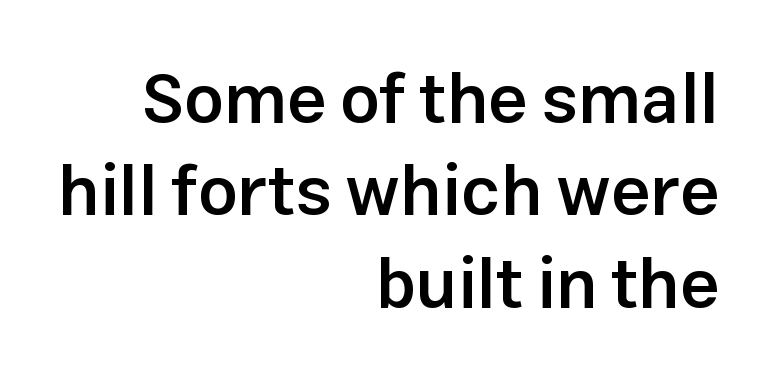
{"serif": "no", "italic": "no", "bold": "semi", "weight": "semibold", "width": "normal", "stroke_contrast": "low", "x_height": "medium", "monospaced": "no", "underline": "no", "align": "right", "line_spacing": "normal", "line_spacing_ratio": 1.32, "letter_spacing": "normal", "letter_spacing_em": 0.0, "glyph_px": 70}
